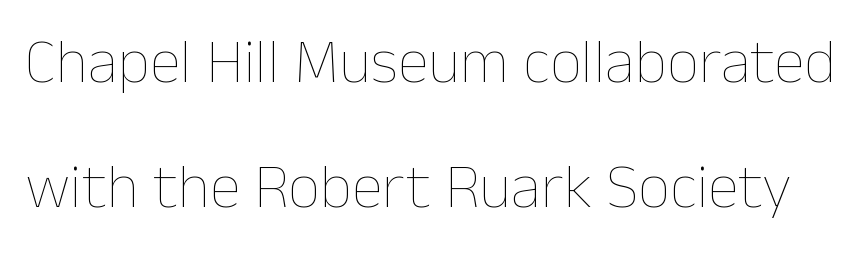
{"italic": "no", "bold": "no", "weight": "thin", "width": "normal", "stroke_contrast": "low", "x_height": "medium", "monospaced": "no", "underline": "no", "line_spacing": "loose", "line_spacing_ratio": 1.98, "letter_spacing": "normal", "letter_spacing_em": 0.0, "glyph_px": 63}
